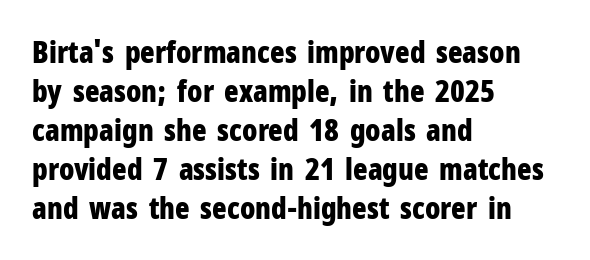
The image shows 30 px bold, condensed sans-serif type, upright; set left-aligned, normal line spacing (1.3x), normal letter spacing, not underlined; low stroke contrast and a medium x-height.
